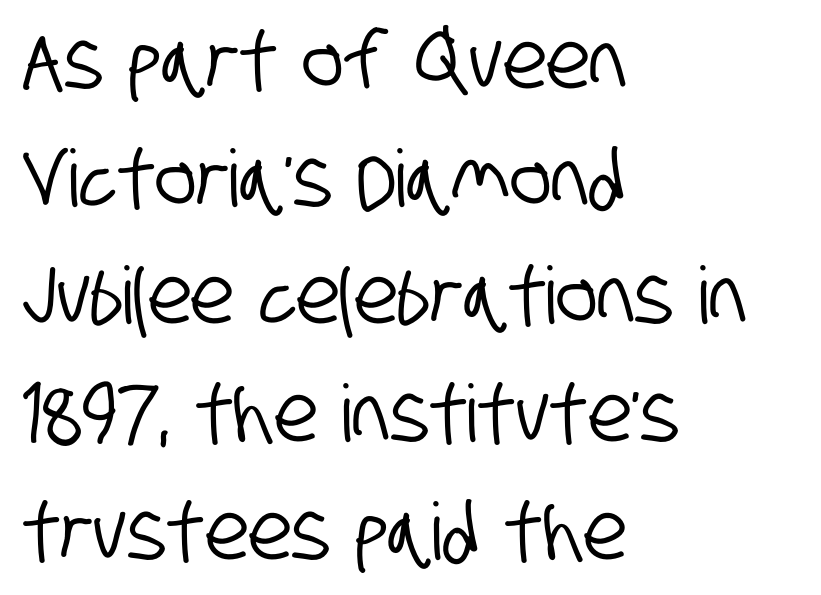
Q: Is the typeface a serif or a sans-serif typeface? A: Sans-serif.
Q: Is the text underlined? A: No.
Q: How is the paragraph aligned? A: Left-aligned.
Q: Is the spacing between letters normal or unusually wide? A: Normal.
Q: Is the spacing between lines tight, normal or loose? A: Normal.
Q: Width (condensed, normal, or wide)? A: Condensed.
Q: Stroke contrast? A: Low.
Q: x-height? A: Large.
Q: Monospaced? A: No.
